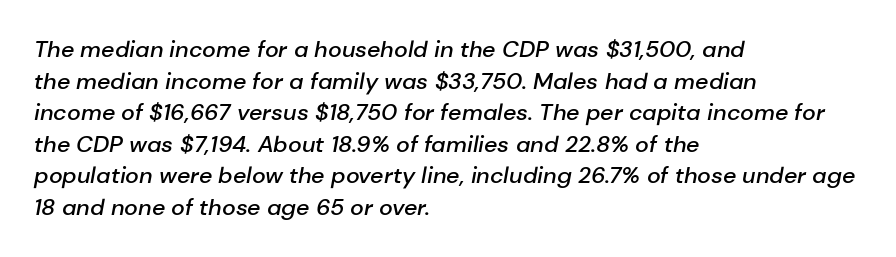
{"italic": "yes", "lean": "right", "slant_degrees": 10, "bold": "semi", "underline": "no", "align": "left", "line_spacing": "normal", "line_spacing_ratio": 1.37, "letter_spacing": "normal", "letter_spacing_em": 0.0, "glyph_px": 23}
